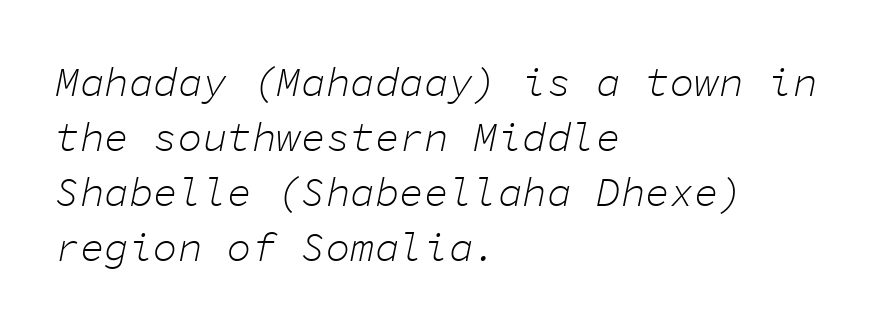
Q: Is the text bold? A: No.
Q: Is the text italic (slanted)? A: Yes, it leans right by about 11 degrees.
Q: Is the text underlined? A: No.
Q: How is the paragraph aligned? A: Left-aligned.
Q: Is the spacing between letters normal or unusually wide? A: Normal.
Q: Is the spacing between lines tight, normal or loose? A: Normal.
Q: Width (condensed, normal, or wide)? A: Normal.
Q: Stroke contrast? A: Low.
Q: x-height? A: Medium.
Q: Monospaced? A: Yes.
